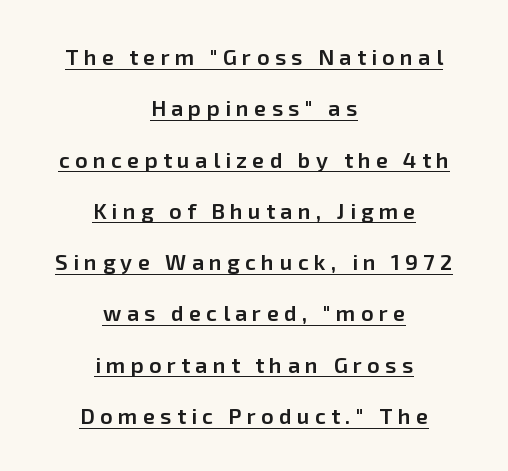
Q: Is the text bold? A: Semi-bold.
Q: Is the text italic (slanted)? A: No, it is upright.
Q: Is the text underlined? A: Yes.
Q: How is the paragraph aligned? A: Centered.
Q: Is the spacing between letters normal or unusually wide? A: Unusually wide.
Q: Is the spacing between lines tight, normal or loose? A: Loose.
